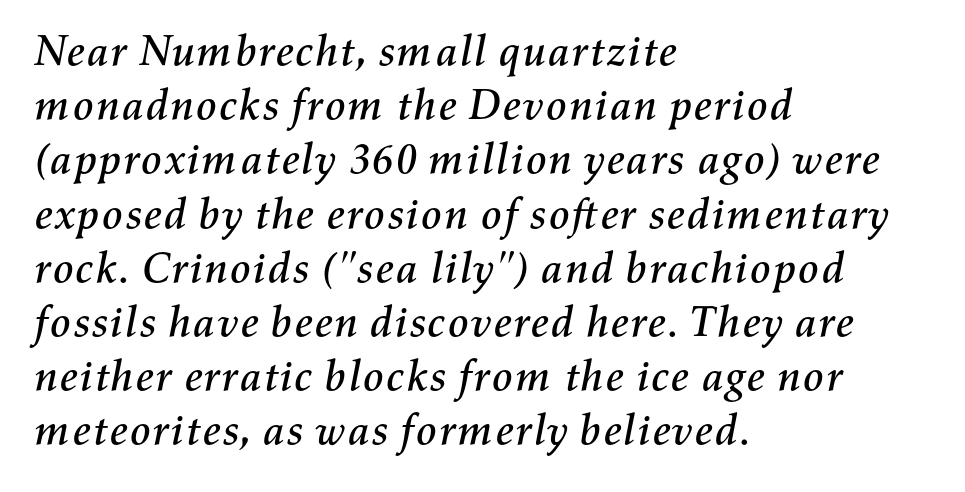
The passage is arranged the way most books set body copy — flush left. Compared with typical paragraphs, the rows here are spaced about the same. The rendering keeps characters at their native spacing. Has an underline been added? It has not. The letters advance in unequal steps, a hallmark of proportional type. Every character sits at an angle, as italics do.
